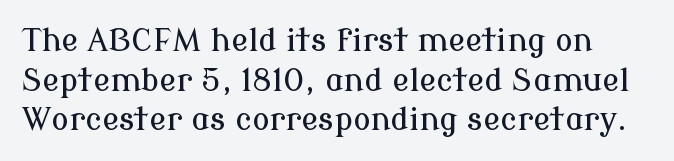
Q: Is the text italic (slanted)? A: No, it is upright.
Q: Is the typeface a serif or a sans-serif typeface? A: Serif.
Q: Is the text underlined? A: No.
Q: Is the spacing between letters normal or unusually wide? A: Normal.
Q: Width (condensed, normal, or wide)? A: Normal.
Q: Stroke contrast? A: Low.
Q: x-height? A: Medium.
Q: Monospaced? A: No.
